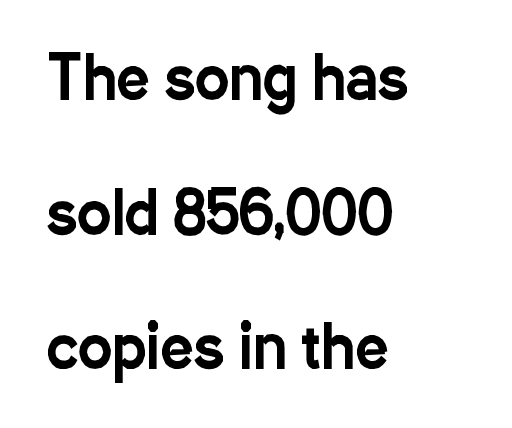
{"serif": "no", "italic": "no", "width": "condensed", "stroke_contrast": "low", "x_height": "medium", "monospaced": "no", "underline": "no", "align": "left", "line_spacing": "loose", "line_spacing_ratio": 2.32, "letter_spacing": "normal", "letter_spacing_em": 0.0, "glyph_px": 58}
